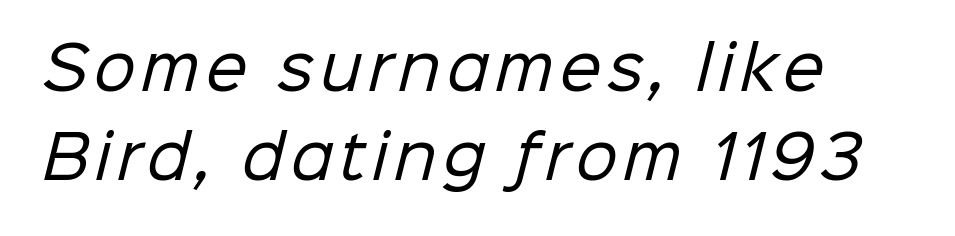
{"serif": "no", "bold": "no", "weight": "regular", "width": "normal", "stroke_contrast": "low", "x_height": "medium", "monospaced": "no", "underline": "no", "align": "left", "line_spacing": "normal", "line_spacing_ratio": 1.51, "glyph_px": 59}
